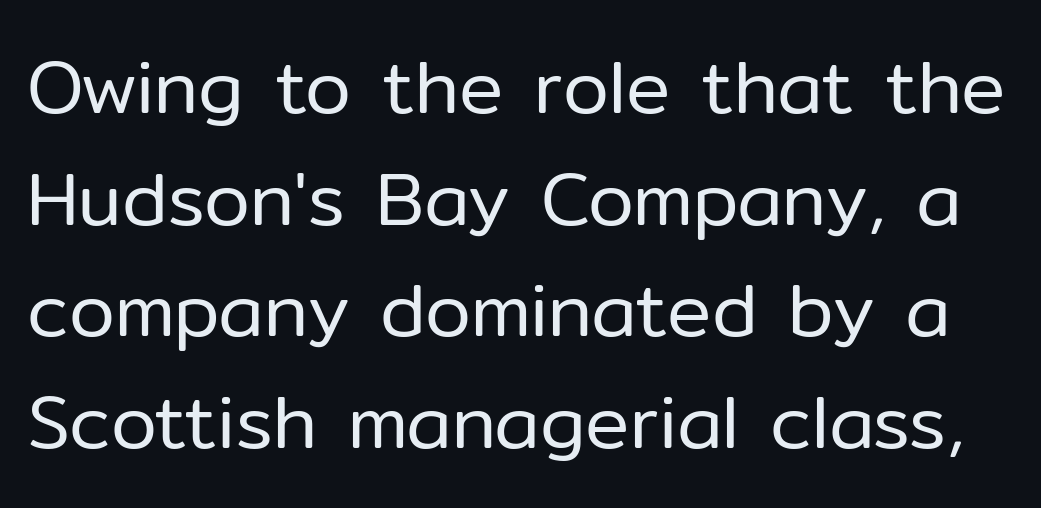
Q: Is the text bold? A: No.
Q: Is the text italic (slanted)? A: No, it is upright.
Q: Is the typeface a serif or a sans-serif typeface? A: Sans-serif.
Q: Is the text underlined? A: No.
Q: Is the spacing between letters normal or unusually wide? A: Normal.
Q: Is the spacing between lines tight, normal or loose? A: Normal.
Q: Width (condensed, normal, or wide)? A: Normal.
Q: Stroke contrast? A: Low.
Q: x-height? A: Medium.
Q: Monospaced? A: No.
